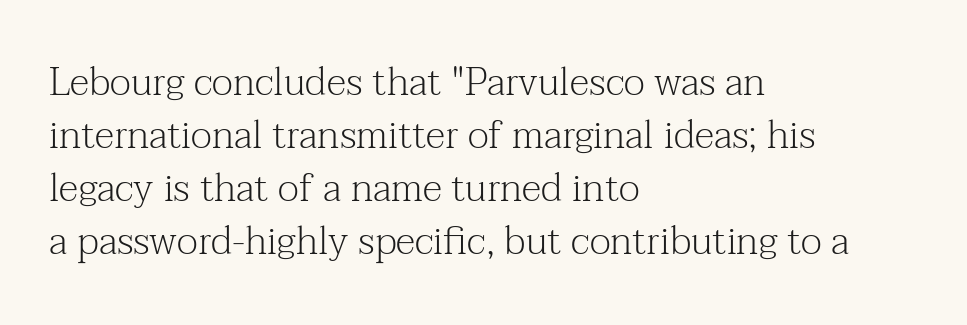
{"serif": "yes", "italic": "no", "bold": "no", "weight": "light", "width": "normal", "stroke_contrast": "medium", "x_height": "medium", "monospaced": "no", "underline": "no", "align": "left", "line_spacing": "normal", "line_spacing_ratio": 1.36, "letter_spacing": "normal", "letter_spacing_em": 0.0, "glyph_px": 39}
